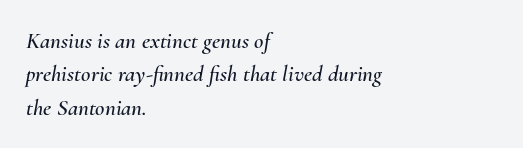
In CSS terms this would be text-align: left. The line texture is even and compact thanks to regular tracking. Rendered with sloped, italic letterforms. Descenders are the only things crossing below the line. Each new line begins a customary step beneath the previous one.
